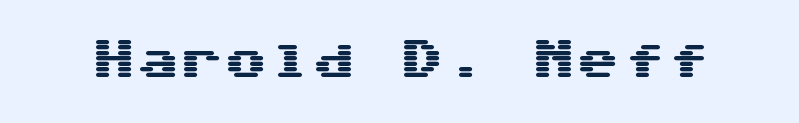
Look at the bottom of the vertical strokes: they stop flat, with no serifs. Words appear dense and cohesive because spacing is normal. Characters remain perfectly vertical along every line. Anything drawn beneath the words? Only blank space.
